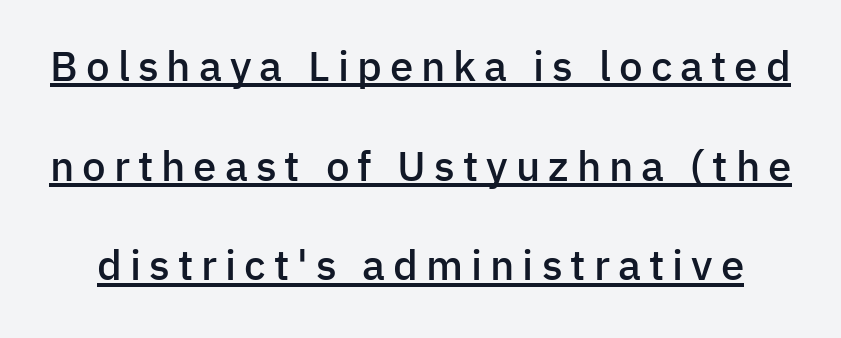
You could fit nearly another row in the gap between these rows. Check the space under the baseline: a stroke is drawn there. Letterform terminals end flat and unadorned throughout the passage. Each letter keeps its own natural width here, so spacing adapts to shape.
